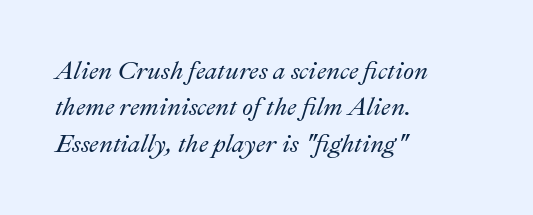
{"italic": "yes", "lean": "right", "slant_degrees": 22, "underline": "no", "align": "left", "line_spacing": "normal", "line_spacing_ratio": 1.46, "letter_spacing": "normal", "letter_spacing_em": 0.0, "glyph_px": 25}
